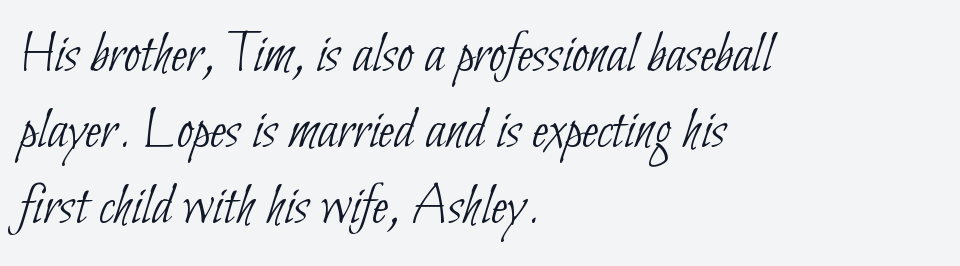
The area under the type is left untouched. One-word summary of the alignment: left. I'd call this a sans setting — the letters go barefoot. Stroke mass is kept to a normal reading level or below. These lines sit exactly where default settings would place them. Short note: letters normally spaced.
